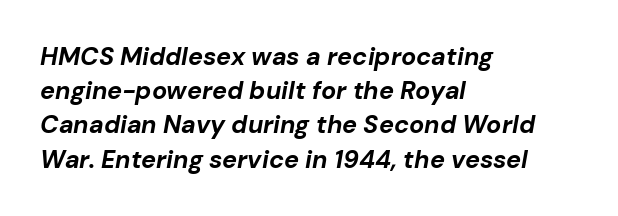
{"italic": "yes", "lean": "right", "slant_degrees": 10, "bold": "yes", "underline": "no", "align": "left", "line_spacing": "normal", "line_spacing_ratio": 1.37, "letter_spacing": "normal", "letter_spacing_em": 0.0, "glyph_px": 25}
